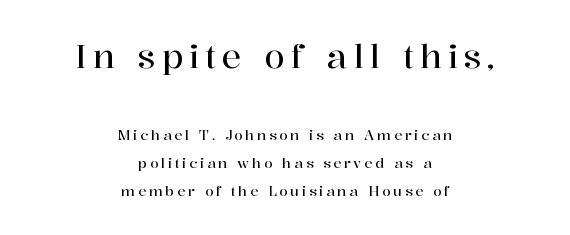
The image shows 33 px serif type, upright; set centered, loose line spacing (2.0x), not underlined; the first (top) block is 2.36x larger; high stroke contrast and a medium x-height.
